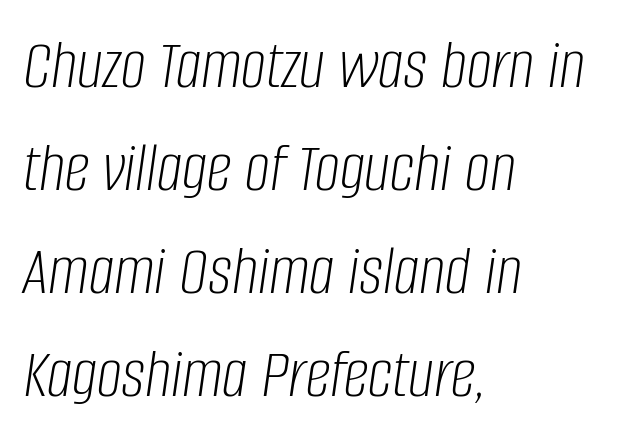
The image shows 71 px light, condensed type, italic (leaning right); set left-aligned, normal line spacing (1.45x), normal letter spacing, not underlined; low stroke contrast and a large x-height.
